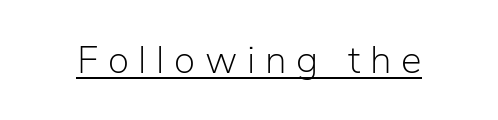
The image shows 39 px light sans-serif type, upright; set unusually wide letter spacing (+0.25 em), underlined; low stroke contrast and a medium x-height.
